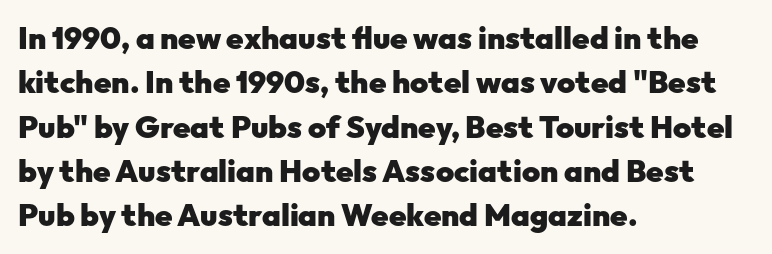
The image shows 31 px heavy sans-serif type, upright; set left-aligned, normal line spacing (1.43x), normal letter spacing, not underlined; low stroke contrast and a medium x-height.
